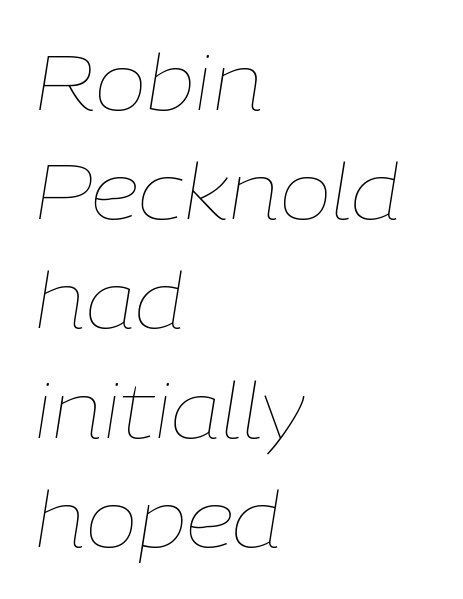
Q: Is the text bold? A: No.
Q: Is the text italic (slanted)? A: Yes, it leans right by about 9 degrees.
Q: Is the text underlined? A: No.
Q: How is the paragraph aligned? A: Left-aligned.
Q: Is the spacing between letters normal or unusually wide? A: Normal.
Q: Is the spacing between lines tight, normal or loose? A: Normal.
Q: Width (condensed, normal, or wide)? A: Normal.
Q: Stroke contrast? A: Low.
Q: x-height? A: Medium.
Q: Monospaced? A: No.
